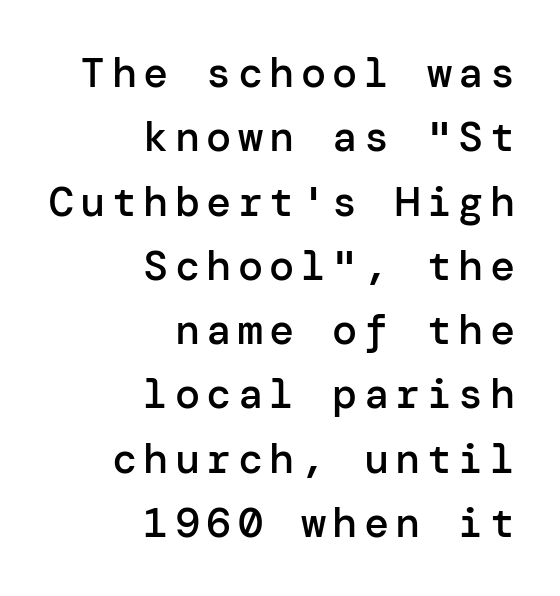
{"serif": "no", "italic": "no", "bold": "semi", "weight": "semibold", "width": "normal", "stroke_contrast": "low", "x_height": "medium", "underline": "no", "align": "right", "line_spacing": "normal", "line_spacing_ratio": 1.53, "glyph_px": 42}
